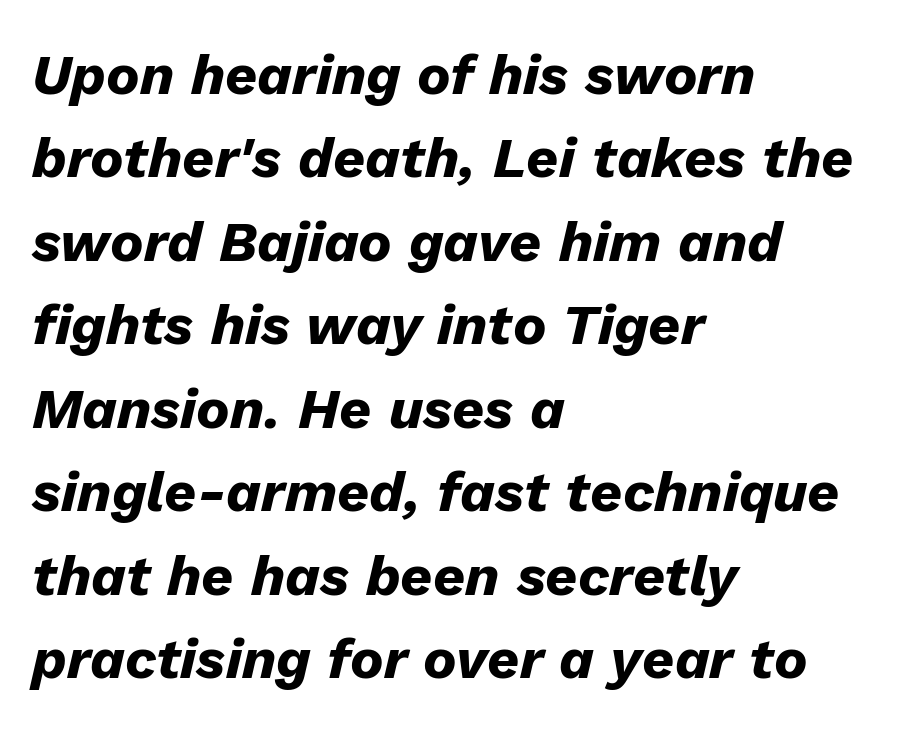
Short and long lines alike share a common starting point at left. The lettering tilts uniformly, giving the passage an italic look. This sample has the flowing, uneven cadence of proportional lettering. Look at the tracking — it's just the regular setting, nothing added. One glance says typical: line gaps are just what's usual.
